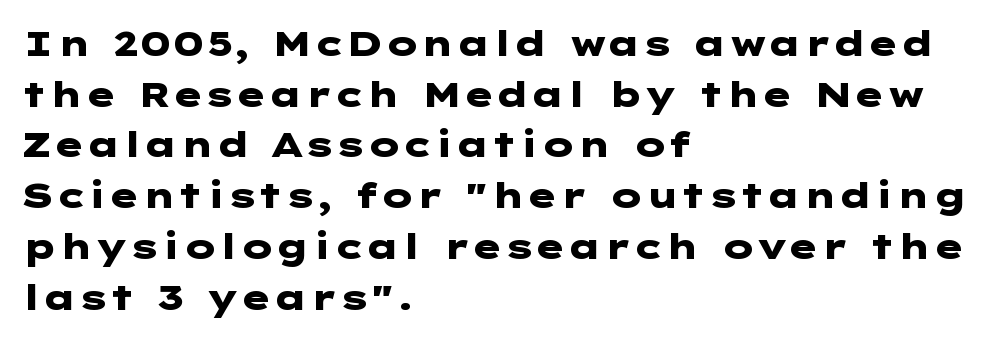
Italic? Not at all — the glyphs are vertical. Caption: standard tracking, unaltered. Stroke thickness is high; the sample reads as a true bold. The strip under each line holds only bare page. This block has exactly the height ordinary leading produces. The glyphs in this specimen are sans serif.
